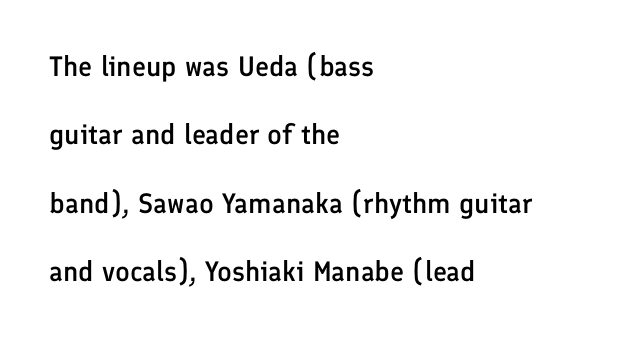
The image shows 28 px semibold sans-serif type, upright; set left-aligned, loose line spacing (2.44x), normal letter spacing, not underlined; low stroke contrast and a medium x-height.
